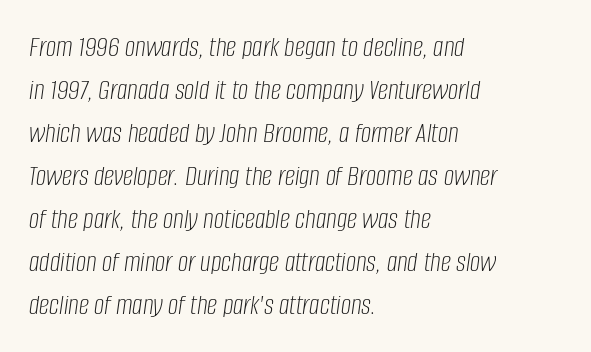
The image shows 29 px light, condensed type, italic (leaning right); set left-aligned, normal line spacing (1.48x), normal letter spacing, not underlined; low stroke contrast and a large x-height.
